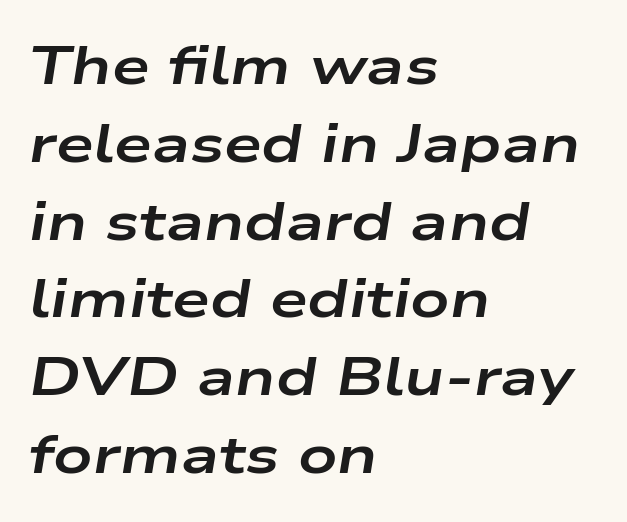
The image shows 54 px bold, wide type, italic (leaning right); set left-aligned, normal line spacing (1.44x), normal letter spacing, not underlined; low stroke contrast and a medium x-height.
